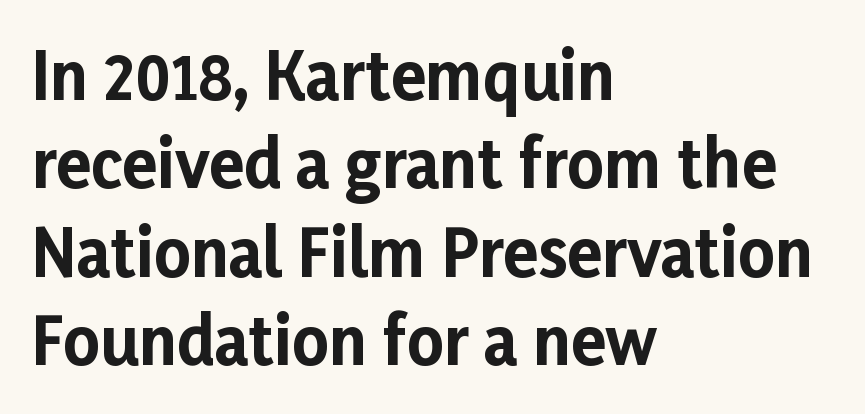
The image shows 64 px bold sans-serif type, upright; set left-aligned, normal line spacing (1.38x), normal letter spacing, not underlined; low stroke contrast and a medium x-height.
